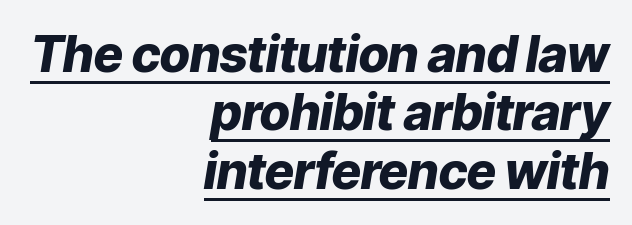
{"italic": "yes", "lean": "right", "slant_degrees": 9, "bold": "yes", "weight": "heavy", "width": "normal", "stroke_contrast": "low", "x_height": "medium", "monospaced": "no", "underline": "yes", "align": "right", "line_spacing_ratio": 1.17, "letter_spacing": "normal", "letter_spacing_em": 0.0, "glyph_px": 50}
